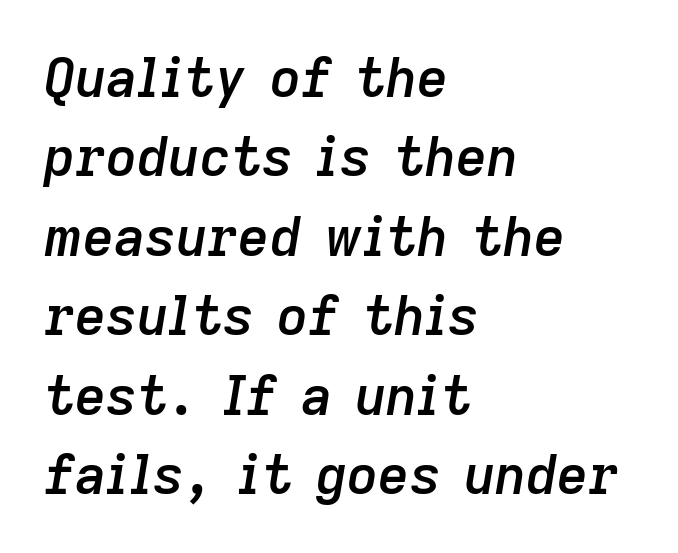
The image shows 54 px semibold type, italic (leaning right); set left-aligned, normal line spacing (1.47x), normal letter spacing, not underlined; low stroke contrast and a medium x-height.
